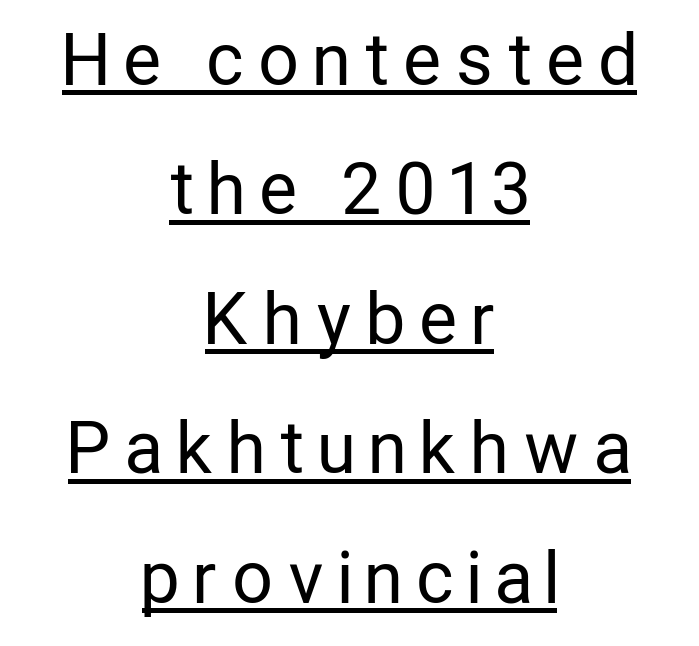
Q: Is the text bold? A: No.
Q: Is the text italic (slanted)? A: No, it is upright.
Q: Is the typeface a serif or a sans-serif typeface? A: Sans-serif.
Q: Is the text underlined? A: Yes.
Q: How is the paragraph aligned? A: Centered.
Q: Is the spacing between letters normal or unusually wide? A: Unusually wide.
Q: Width (condensed, normal, or wide)? A: Condensed.
Q: Stroke contrast? A: Low.
Q: x-height? A: Medium.
Q: Monospaced? A: No.
